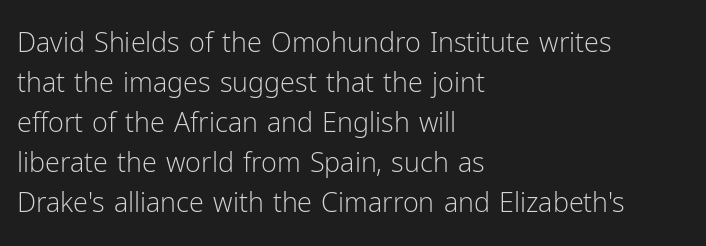
Q: Is the text bold? A: No.
Q: Is the text italic (slanted)? A: No, it is upright.
Q: Is the text underlined? A: No.
Q: How is the paragraph aligned? A: Left-aligned.
Q: Is the spacing between letters normal or unusually wide? A: Normal.
Q: Is the spacing between lines tight, normal or loose? A: Normal.
